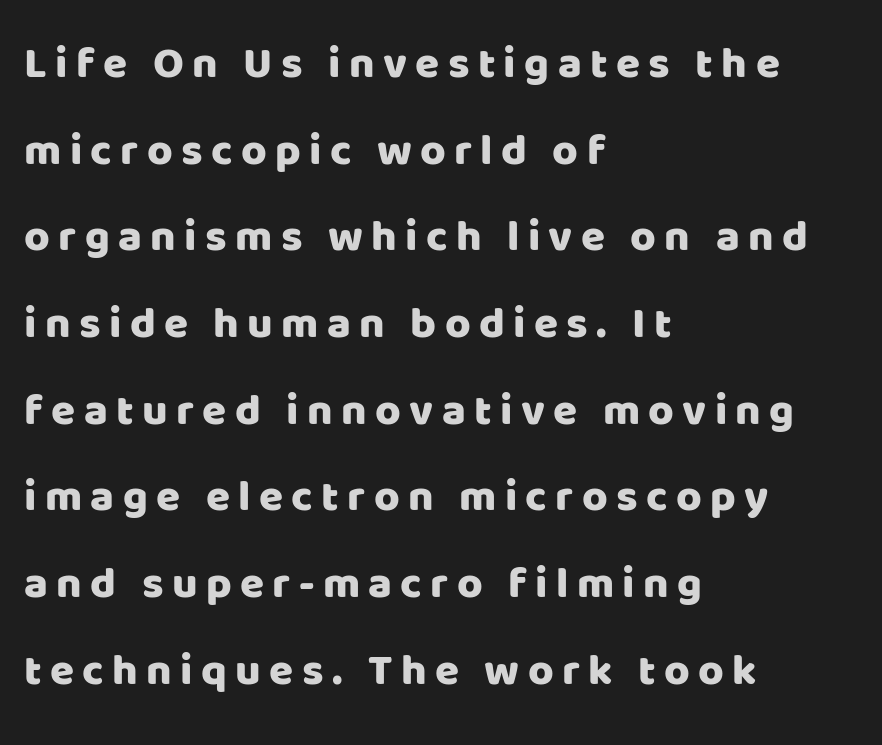
The image shows 44 px sans-serif type, upright; set left-aligned, loose line spacing (1.97x), not underlined; low stroke contrast and a large x-height.
